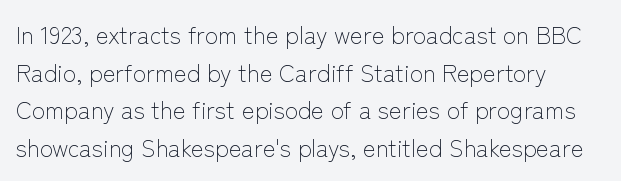
Normally led — the rows are evenly, conventionally spaced. Think standard paragraph weight, or any step lighter than that. Plain, unruled lines of type. Each word holds together tightly as a unit, with standard inter-letter gaps. It's the straight-up-and-down kind of type.
